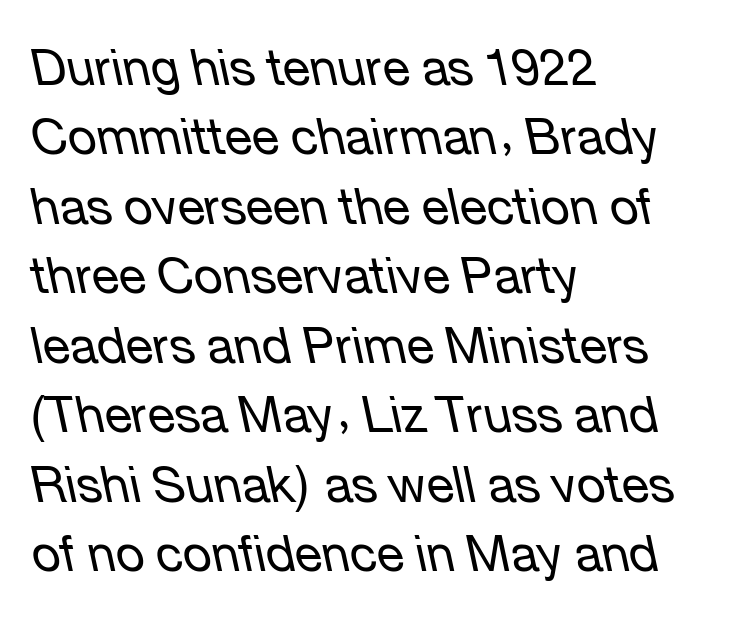
These lines are rendered in a variable-pitch font. Regular leading. The characters are drawn with everyday or finer stroke widths. The zone under the glyphs is completely vacant.
